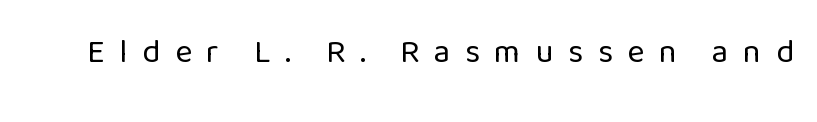
Every stem runs plumb, perpendicular to the baseline. Note: no serifs on the glyphs. The rendering inserts visible extra space after every character. Type without underlining.
